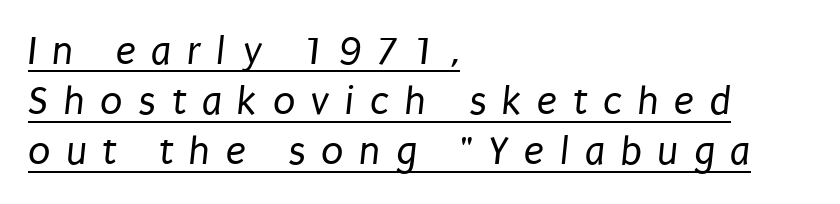
Q: Is the text bold? A: No.
Q: Is the typeface a serif or a sans-serif typeface? A: Sans-serif.
Q: Is the text underlined? A: Yes.
Q: How is the paragraph aligned? A: Left-aligned.
Q: Is the spacing between letters normal or unusually wide? A: Unusually wide.
Q: Width (condensed, normal, or wide)? A: Condensed.
Q: Stroke contrast? A: Low.
Q: x-height? A: Large.
Q: Monospaced? A: No.
